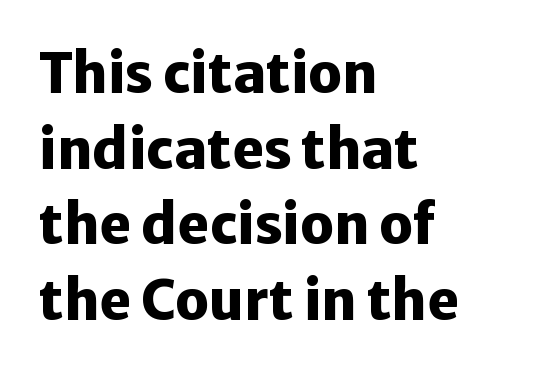
{"serif": "no", "italic": "no", "bold": "yes", "weight": "heavy", "width": "normal", "stroke_contrast": "low", "x_height": "medium", "monospaced": "no", "underline": "no", "align": "left", "line_spacing": "normal", "line_spacing_ratio": 1.4, "letter_spacing": "normal", "letter_spacing_em": 0.0, "glyph_px": 54}
